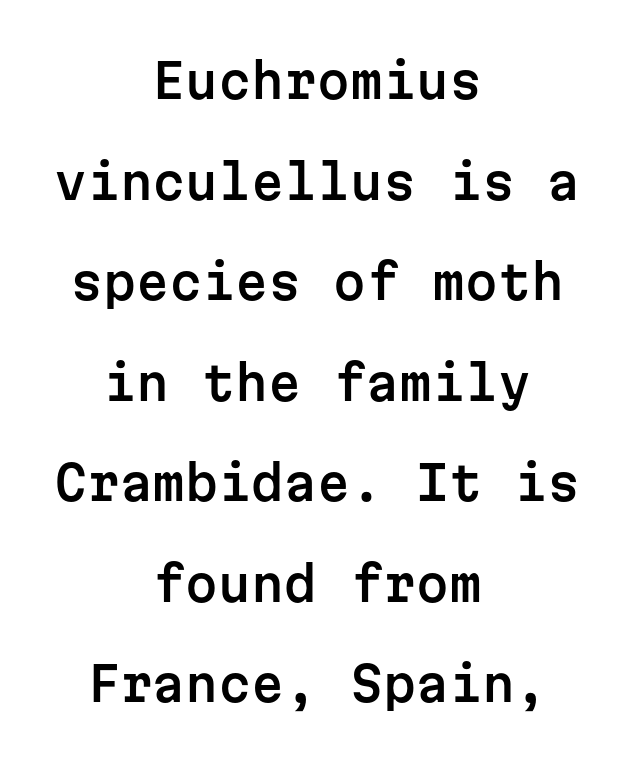
The image shows 47 px sans-serif type, upright, monospaced; set centered, loose line spacing (2.14x), normal letter spacing, not underlined; low stroke contrast and a medium x-height.
